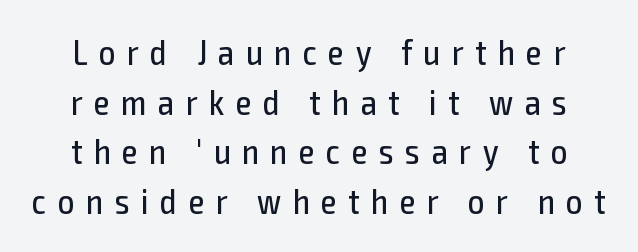
{"serif": "no", "italic": "no", "bold": "no", "weight": "regular", "width": "condensed", "x_height": "medium", "monospaced": "no", "underline": "no", "line_spacing": "normal", "line_spacing_ratio": 1.38, "letter_spacing": "wide", "letter_spacing_em": 0.32, "glyph_px": 36}
